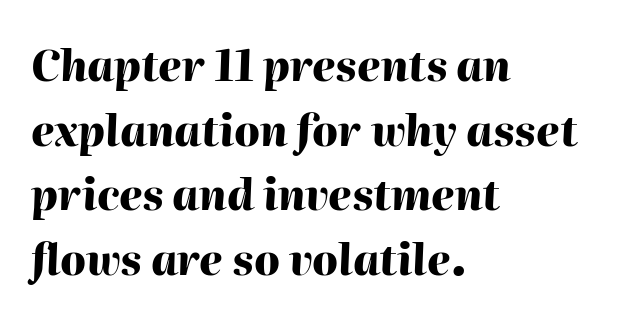
{"italic": "yes", "lean": "right", "slant_degrees": 2, "bold": "yes", "weight": "heavy", "width": "normal", "stroke_contrast": "high", "x_height": "medium", "monospaced": "no", "underline": "no", "align": "left", "line_spacing": "normal", "line_spacing_ratio": 1.54, "letter_spacing": "normal", "letter_spacing_em": 0.0, "glyph_px": 42}
